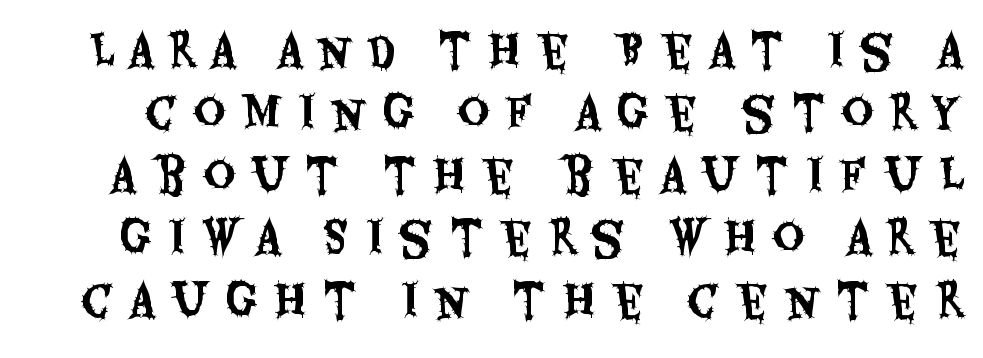
{"serif": "no", "italic": "no", "width": "condensed", "stroke_contrast": "medium", "x_height": "large", "monospaced": "no", "underline": "no", "line_spacing": "normal", "line_spacing_ratio": 1.42, "letter_spacing": "wide", "letter_spacing_em": 0.36, "glyph_px": 44}
